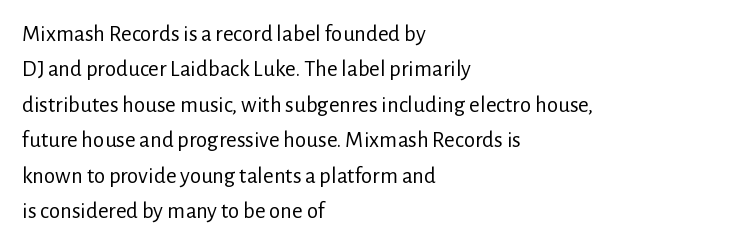
The face looks like a standard text weight, possibly lighter. Vertical strokes here are truly vertical. These lines keep a tight, regular rhythm from letter to letter. Leading matches the norm, producing a regular column. Left-aligned paragraph, ragged on the right. The space directly below the letters is spotless.
